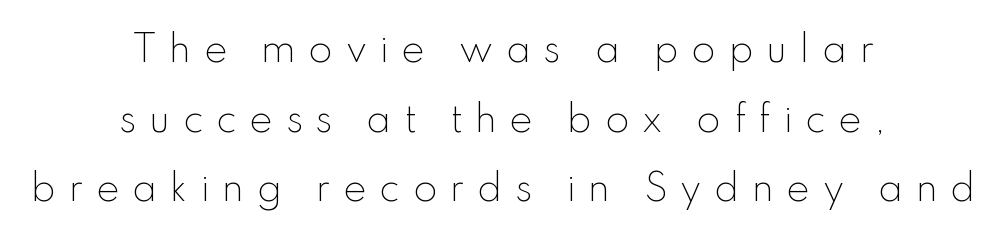
Posture: vertical. Is the type heavy? It reads as light-to-regular instead. A typesetter would call this heavily tracked-out type. Look at the bottom of the vertical strokes: they stop flat, with no serifs. Does the leading feel generous? Absolutely, it's lavish.
